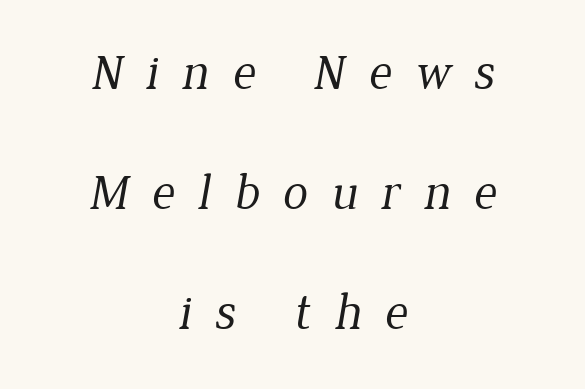
Q: Is the text bold? A: No.
Q: Is the typeface a serif or a sans-serif typeface? A: Serif.
Q: Is the text underlined? A: No.
Q: How is the paragraph aligned? A: Centered.
Q: Is the spacing between letters normal or unusually wide? A: Unusually wide.
Q: Is the spacing between lines tight, normal or loose? A: Loose.
Q: Width (condensed, normal, or wide)? A: Normal.
Q: Stroke contrast? A: Low.
Q: x-height? A: Medium.
Q: Monospaced? A: No.
